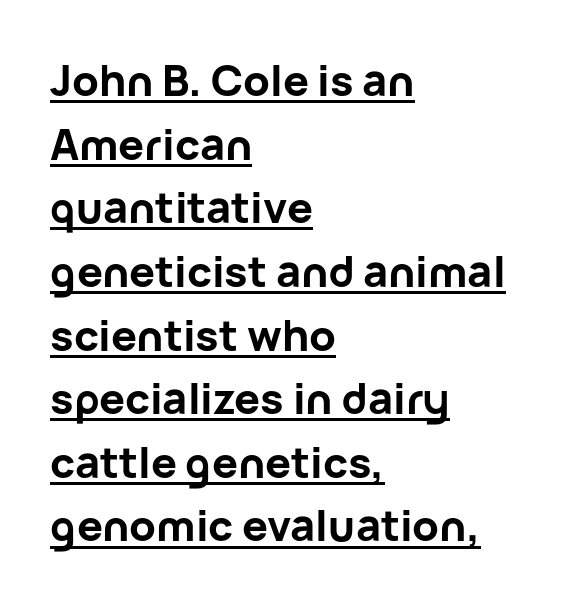
The image shows 43 px bold sans-serif type, upright; set left-aligned, normal line spacing (1.48x), normal letter spacing, underlined; low stroke contrast and a medium x-height.
